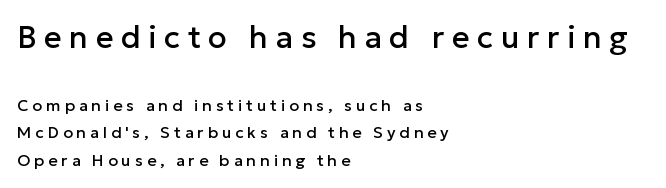
Q: Is the text italic (slanted)? A: No, it is upright.
Q: Is the typeface a serif or a sans-serif typeface? A: Sans-serif.
Q: Is the text underlined? A: No.
Q: How is the paragraph aligned? A: Left-aligned.
Q: Is the spacing between letters normal or unusually wide? A: Unusually wide.
Q: Which block of text is set in a larger size, the first (top) or the second (bottom)? A: The first (top) one.
Q: Width (condensed, normal, or wide)? A: Normal.
Q: Stroke contrast? A: Low.
Q: x-height? A: Medium.
Q: Monospaced? A: No.
